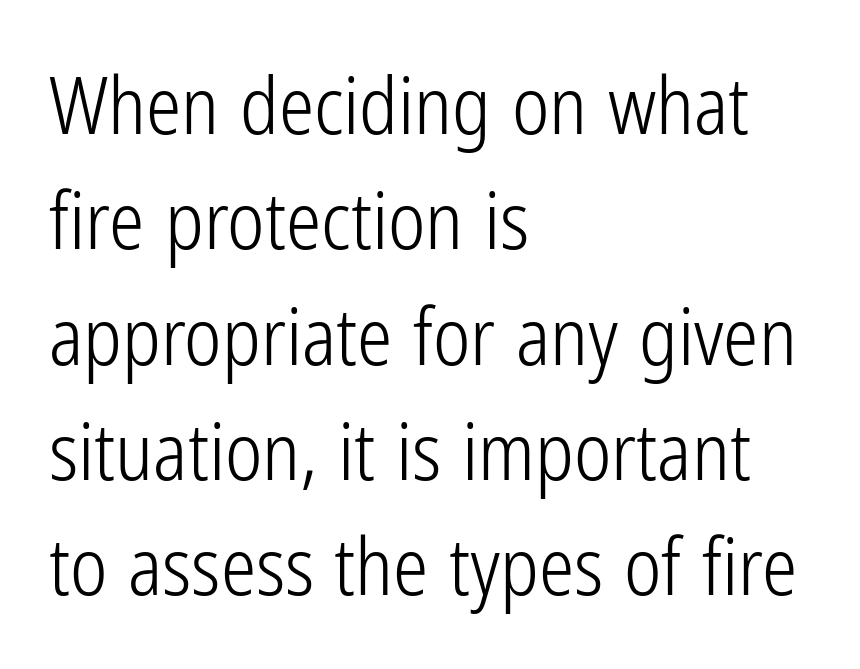
Q: Is the text bold? A: No.
Q: Is the text italic (slanted)? A: No, it is upright.
Q: Is the typeface a serif or a sans-serif typeface? A: Sans-serif.
Q: Is the text underlined? A: No.
Q: How is the paragraph aligned? A: Left-aligned.
Q: Is the spacing between letters normal or unusually wide? A: Normal.
Q: Is the spacing between lines tight, normal or loose? A: Normal.
Q: Width (condensed, normal, or wide)? A: Condensed.
Q: Stroke contrast? A: Low.
Q: x-height? A: Medium.
Q: Monospaced? A: No.
